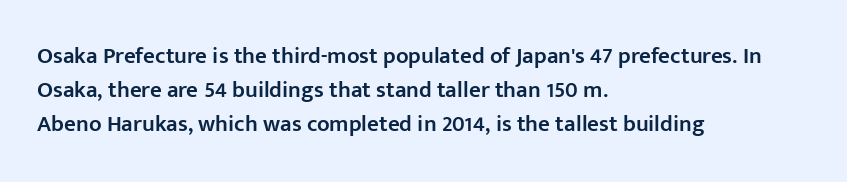
The type is set solid horizontally, with unmodified tracking. Letters rest on an invisible, unmarked baseline. The lettering holds an erect, upright posture throughout. Typeset ragged right — the left edge is the straight one. The block of text has a typical density, with ordinary space between rows.
